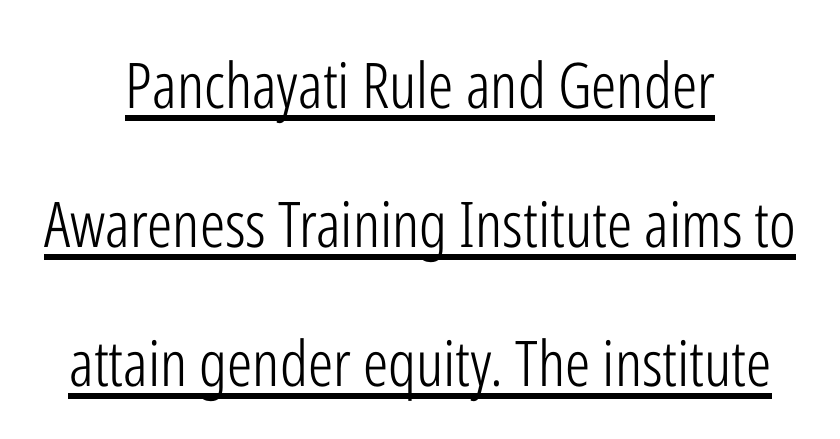
{"serif": "no", "italic": "no", "bold": "no", "weight": "light", "width": "condensed", "stroke_contrast": "low", "x_height": "medium", "monospaced": "no", "underline": "yes", "align": "center", "line_spacing": "loose", "line_spacing_ratio": 2.21, "letter_spacing": "normal", "letter_spacing_em": 0.0, "glyph_px": 63}
